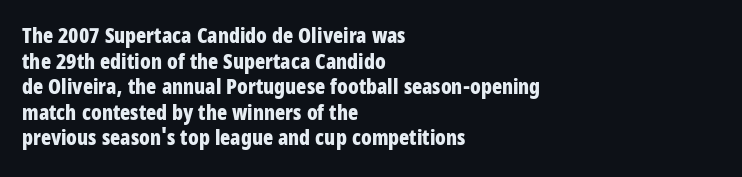
{"italic": "no", "bold": "yes", "underline": "no", "align": "left", "line_spacing_ratio": 1.22, "letter_spacing": "normal", "letter_spacing_em": 0.0, "glyph_px": 21}
